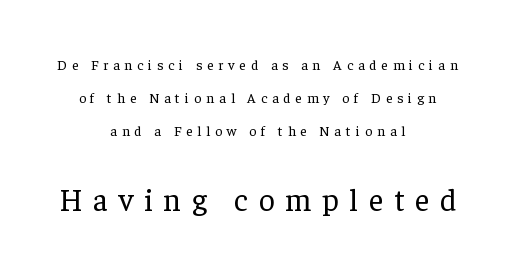
Q: Is the text bold? A: No.
Q: Is the text italic (slanted)? A: No, it is upright.
Q: Is the typeface a serif or a sans-serif typeface? A: Serif.
Q: Is the text underlined? A: No.
Q: How is the paragraph aligned? A: Centered.
Q: Is the spacing between letters normal or unusually wide? A: Unusually wide.
Q: Is the spacing between lines tight, normal or loose? A: Loose.
Q: Which block of text is set in a larger size, the first (top) or the second (bottom)? A: The second (bottom) one.
Q: Width (condensed, normal, or wide)? A: Normal.
Q: Stroke contrast? A: Low.
Q: x-height? A: Medium.
Q: Monospaced? A: No.
